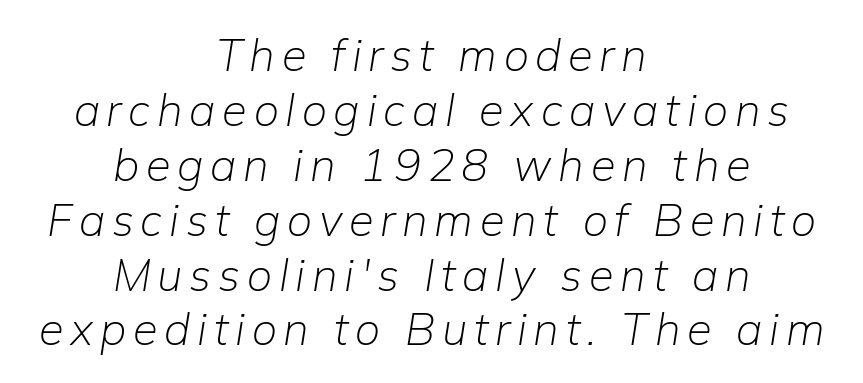
Q: Is the text bold? A: No.
Q: Is the text italic (slanted)? A: Yes, it leans right by about 9 degrees.
Q: Is the text underlined? A: No.
Q: How is the paragraph aligned? A: Centered.
Q: Width (condensed, normal, or wide)? A: Normal.
Q: Stroke contrast? A: Low.
Q: x-height? A: Medium.
Q: Monospaced? A: No.
